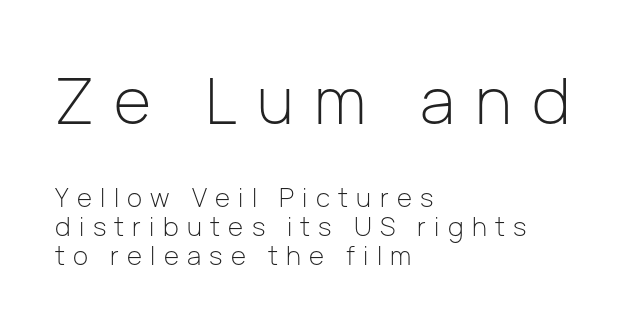
Q: Is the text bold? A: No.
Q: Is the text italic (slanted)? A: No, it is upright.
Q: Is the typeface a serif or a sans-serif typeface? A: Sans-serif.
Q: Is the text underlined? A: No.
Q: How is the paragraph aligned? A: Left-aligned.
Q: Is the spacing between letters normal or unusually wide? A: Unusually wide.
Q: Is the spacing between lines tight, normal or loose? A: Tight.
Q: Which block of text is set in a larger size, the first (top) or the second (bottom)? A: The first (top) one.
Q: Width (condensed, normal, or wide)? A: Normal.
Q: Stroke contrast? A: Low.
Q: x-height? A: Medium.
Q: Monospaced? A: No.
